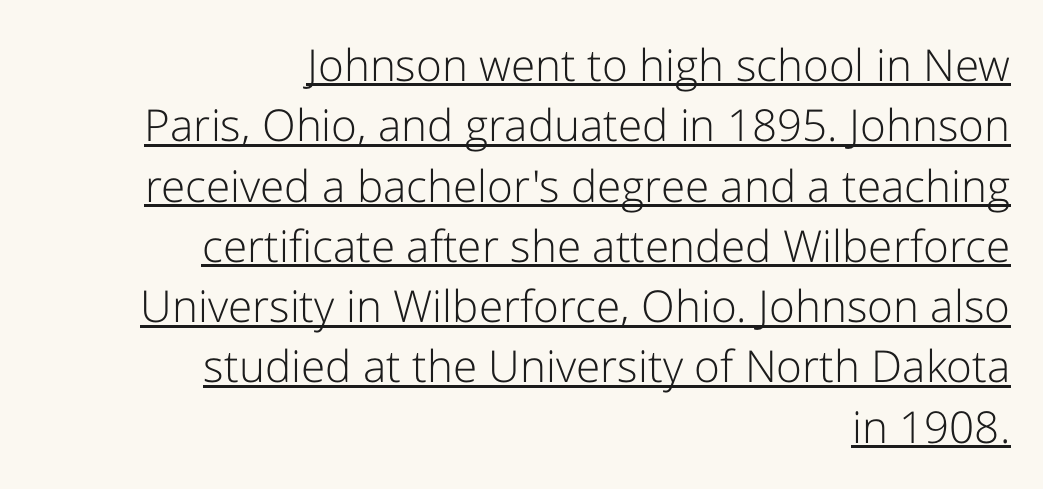
The image shows 44 px light sans-serif type, upright; set right-aligned, normal line spacing (1.37x), normal letter spacing, underlined; low stroke contrast and a medium x-height.
